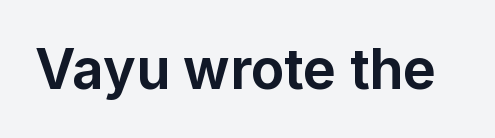
Q: Is the text bold? A: Yes.
Q: Is the text italic (slanted)? A: No, it is upright.
Q: Is the typeface a serif or a sans-serif typeface? A: Sans-serif.
Q: Is the text underlined? A: No.
Q: Is the spacing between letters normal or unusually wide? A: Normal.
Q: Width (condensed, normal, or wide)? A: Normal.
Q: Stroke contrast? A: Low.
Q: x-height? A: Medium.
Q: Monospaced? A: No.
